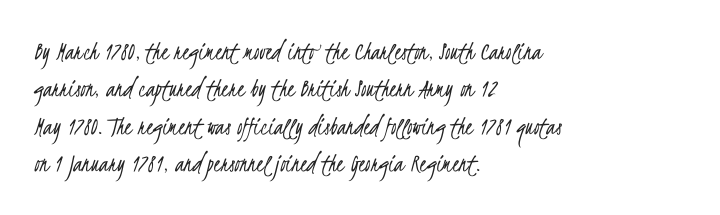
Q: Is the text bold? A: No.
Q: Is the text underlined? A: No.
Q: How is the paragraph aligned? A: Left-aligned.
Q: Is the spacing between letters normal or unusually wide? A: Normal.
Q: Is the spacing between lines tight, normal or loose? A: Normal.
